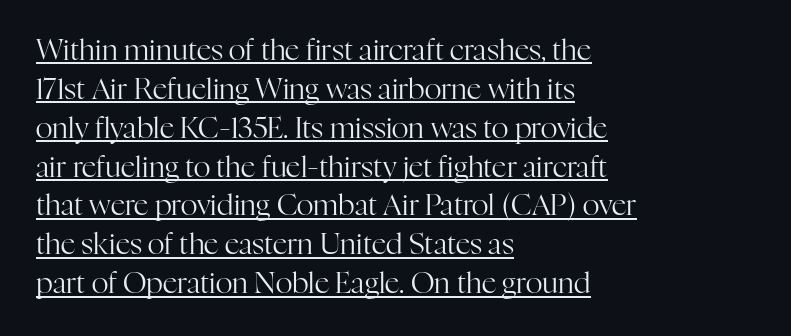
Q: Is the text bold? A: No.
Q: Is the text italic (slanted)? A: No, it is upright.
Q: Is the typeface a serif or a sans-serif typeface? A: Serif.
Q: Is the text underlined? A: Yes.
Q: How is the paragraph aligned? A: Left-aligned.
Q: Is the spacing between letters normal or unusually wide? A: Normal.
Q: Is the spacing between lines tight, normal or loose? A: Normal.
Q: Width (condensed, normal, or wide)? A: Normal.
Q: Stroke contrast? A: High.
Q: x-height? A: Medium.
Q: Monospaced? A: No.
